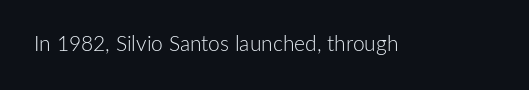
{"italic": "no", "bold": "no", "underline": "no", "letter_spacing": "normal", "letter_spacing_em": 0.0, "glyph_px": 21}
